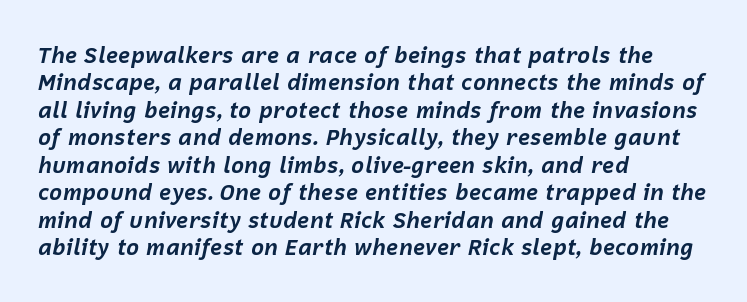
Looking at the ascenders, they clearly lean. Line starts are locked; line ends wander. The face used here is rendered with its standard letterfit. Regular leading. This is heavy type, rendered in bold.
